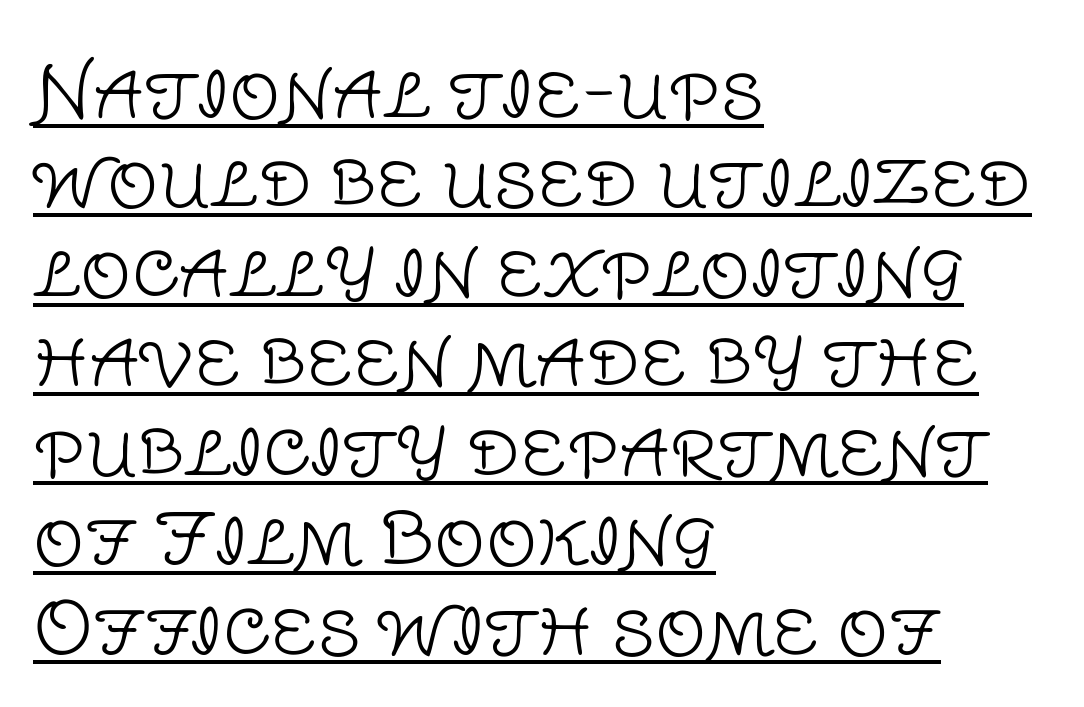
Q: Is the text bold? A: No.
Q: Is the text italic (slanted)? A: Yes.
Q: Is the typeface a serif or a sans-serif typeface? A: Sans-serif.
Q: Is the text underlined? A: Yes.
Q: How is the paragraph aligned? A: Left-aligned.
Q: Is the spacing between letters normal or unusually wide? A: Normal.
Q: Is the spacing between lines tight, normal or loose? A: Normal.
Q: Width (condensed, normal, or wide)? A: Normal.
Q: Stroke contrast? A: Low.
Q: x-height? A: Large.
Q: Monospaced? A: No.
